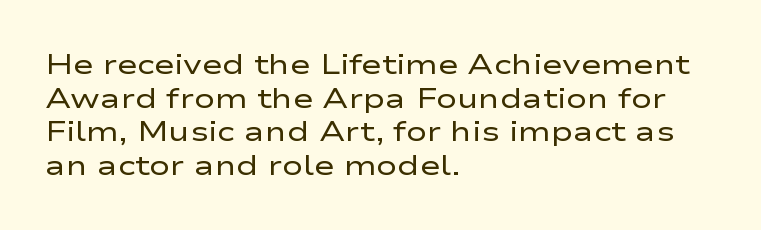
The image shows 28 px regular-weight, wide sans-serif type, upright; set left-aligned, line spacing 1.2x, normal letter spacing, not underlined; low stroke contrast and a medium x-height.
